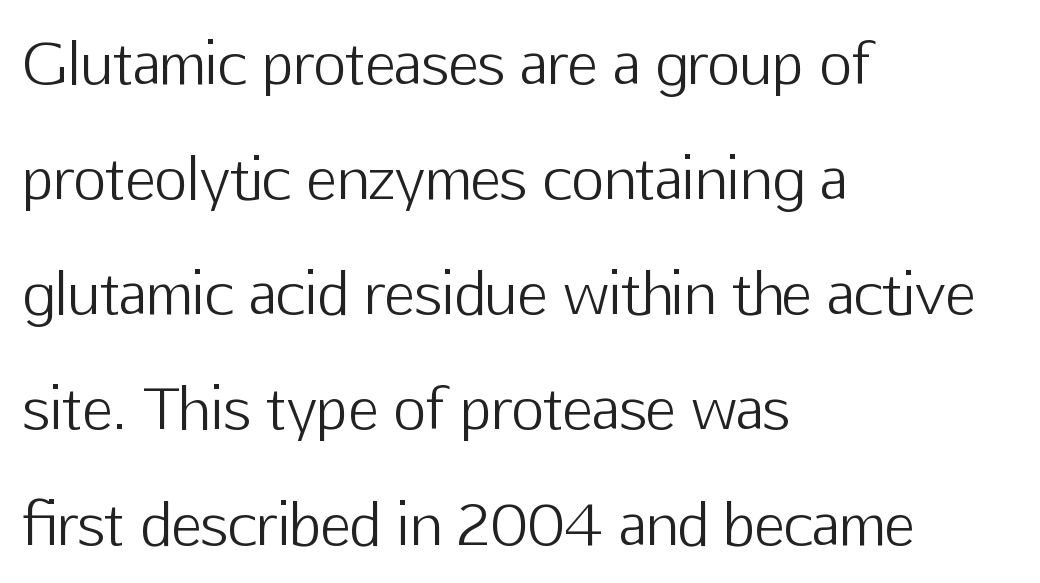
{"serif": "no", "italic": "no", "bold": "no", "weight": "light", "width": "normal", "stroke_contrast": "low", "x_height": "medium", "monospaced": "no", "underline": "no", "align": "left", "line_spacing": "loose", "line_spacing_ratio": 2.02, "letter_spacing": "normal", "letter_spacing_em": 0.0, "glyph_px": 57}
